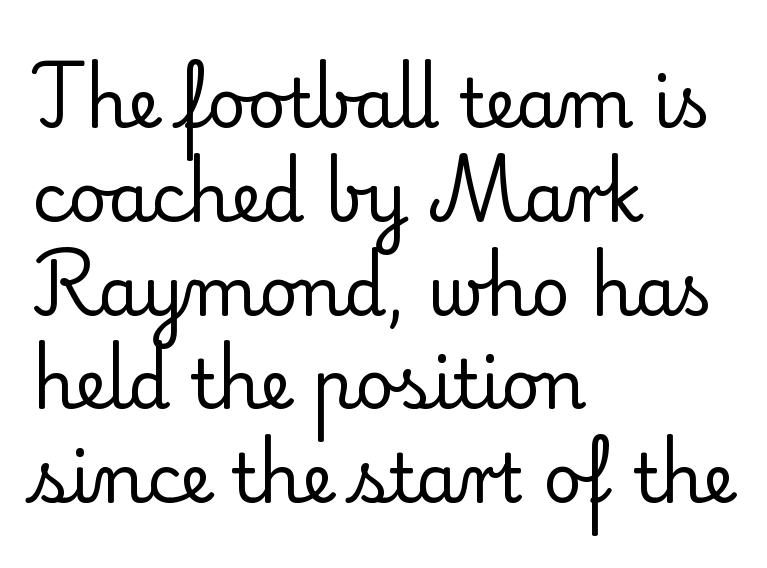
The image shows 67 px regular-weight serif type, upright; set left-aligned, normal line spacing (1.4x), normal letter spacing, not underlined; low stroke contrast and a small x-height.
